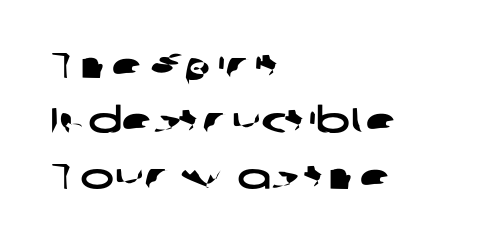
The image shows 36 px wide sans-serif type; set left-aligned, normal line spacing (1.54x), normal letter spacing, not underlined; low stroke contrast and a medium x-height.
